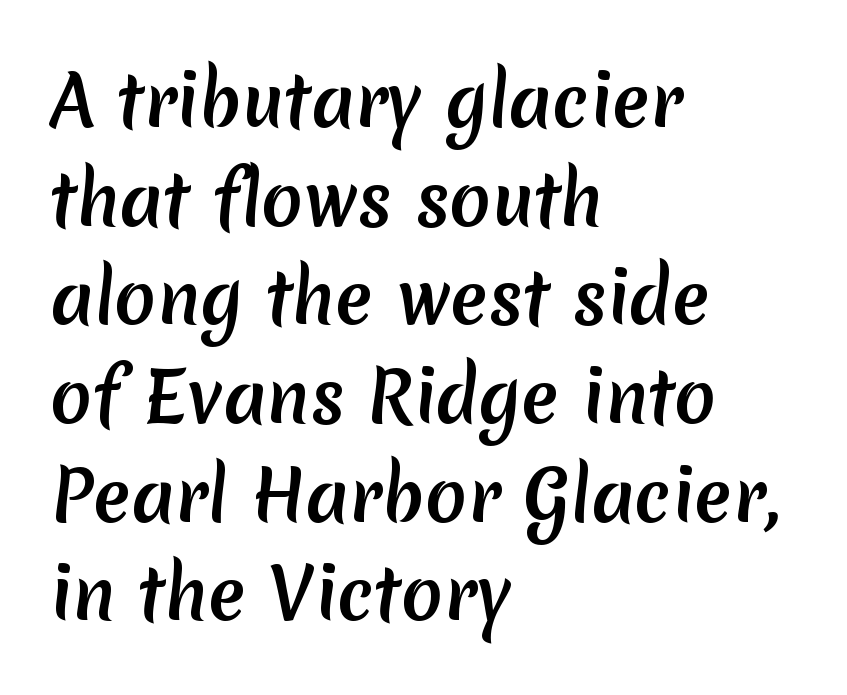
The image shows 69 px sans-serif type; set left-aligned, normal line spacing (1.43x), normal letter spacing, not underlined; medium stroke contrast and a medium x-height.
